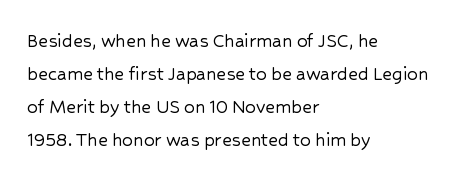
{"italic": "no", "underline": "no", "align": "left", "line_spacing": "normal", "line_spacing_ratio": 1.57, "letter_spacing": "normal", "letter_spacing_em": 0.0, "glyph_px": 21}
